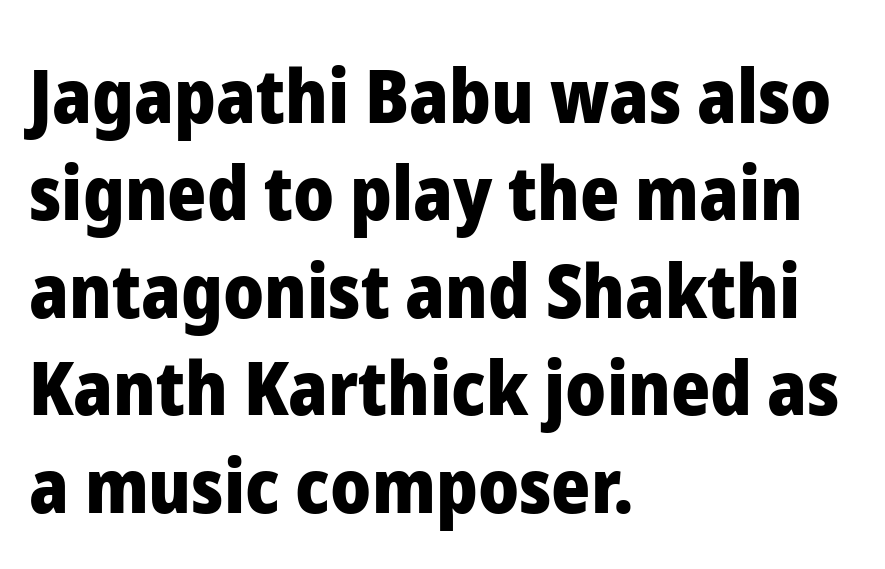
The image shows 75 px heavy sans-serif type, upright; set left-aligned, normal line spacing (1.3x), normal letter spacing, not underlined; low stroke contrast and a medium x-height.
